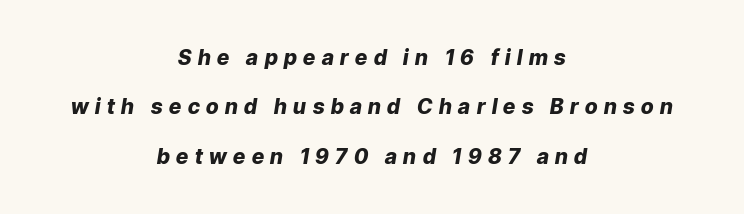
The image shows 21 px bold type, italic (leaning right); set centered, loose line spacing (2.35x), unusually wide letter spacing (+0.31 em), not underlined.
